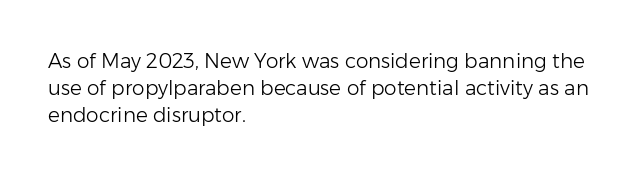
The text block is weighted toward the left margin, trailing off unevenly rightward. Summary of vertical rhythm: regular, with standard interline spacing. Spacing between characters is what you'd get straight out of the box. The letterforms sit at book weight or below.
